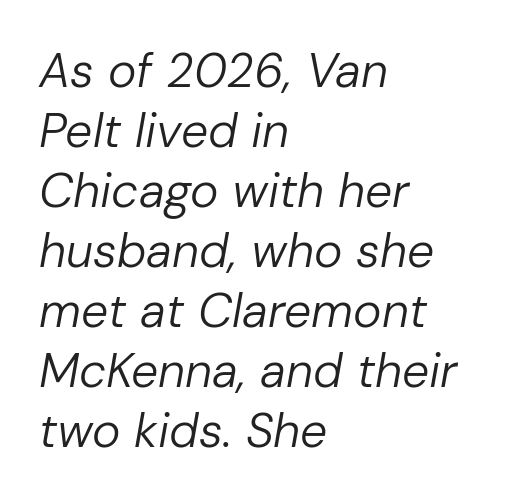
The image shows 48 px regular-weight type, italic (leaning right); set left-aligned, normal line spacing (1.25x), normal letter spacing, not underlined; low stroke contrast and a medium x-height.
